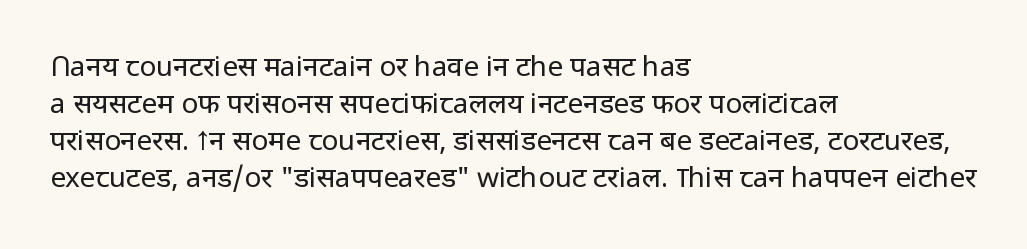
Tracking value appears to be zero — textbook default spacing. The specimen reads as upright at a glance. The passage shown is typeset with a sans-serif family. The area under the type is left untouched.
